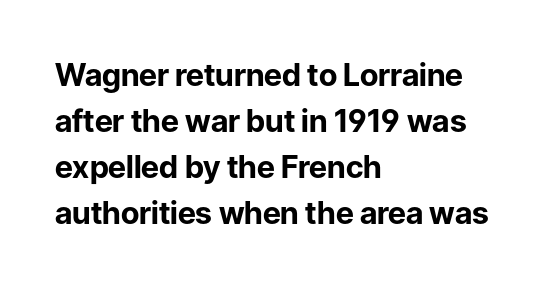
Q: Is the text bold? A: Yes.
Q: Is the text italic (slanted)? A: No, it is upright.
Q: Is the typeface a serif or a sans-serif typeface? A: Sans-serif.
Q: Is the text underlined? A: No.
Q: How is the paragraph aligned? A: Left-aligned.
Q: Is the spacing between letters normal or unusually wide? A: Normal.
Q: Is the spacing between lines tight, normal or loose? A: Normal.
Q: Width (condensed, normal, or wide)? A: Normal.
Q: Stroke contrast? A: Low.
Q: x-height? A: Medium.
Q: Monospaced? A: No.
